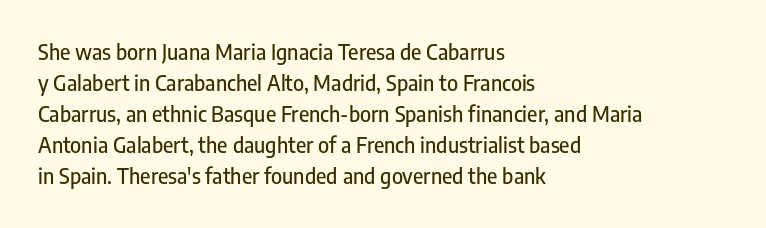
Q: Is the text italic (slanted)? A: No, it is upright.
Q: Is the text underlined? A: No.
Q: How is the paragraph aligned? A: Left-aligned.
Q: Is the spacing between letters normal or unusually wide? A: Normal.
Q: Is the spacing between lines tight, normal or loose? A: Normal.
